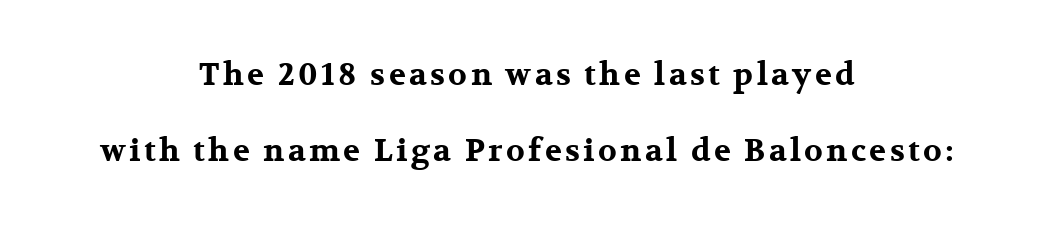
{"serif": "yes", "italic": "no", "bold": "yes", "weight": "bold", "width": "wide", "stroke_contrast": "medium", "x_height": "medium", "monospaced": "no", "underline": "no", "align": "center", "line_spacing": "loose", "line_spacing_ratio": 2.45, "glyph_px": 31}
